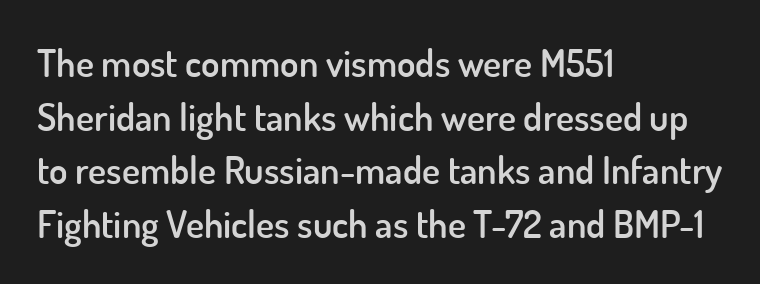
Default kerning and tracking; the words read as compact shapes. Each row of text sits above clean, open space. Leading matches the norm, producing a regular column. Emphasis by weight is partial: semibold. Ascenders rise straight up at ninety degrees.
